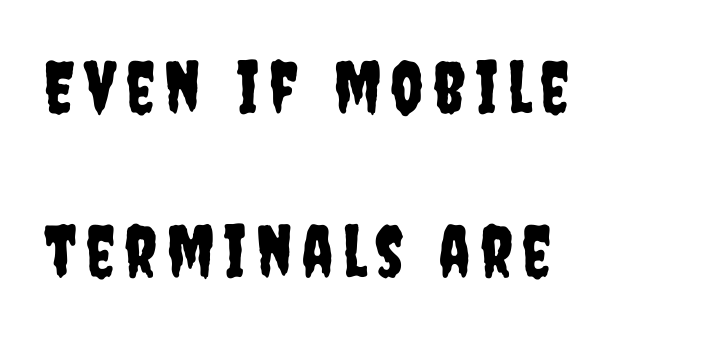
{"serif": "no", "italic": "no", "width": "condensed", "stroke_contrast": "low", "x_height": "large", "monospaced": "no", "underline": "no", "align": "left", "line_spacing": "loose", "line_spacing_ratio": 2.28, "glyph_px": 72}
